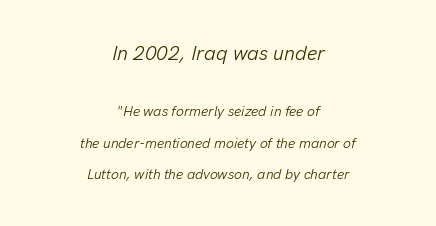
Airy leading. Counters stay open thanks to moderate or lighter strokes. The rendering positions every line midway between the sides. Compared with typical body copy, the letter spacing here is the same. The first block has been scaled up relative to the second.
